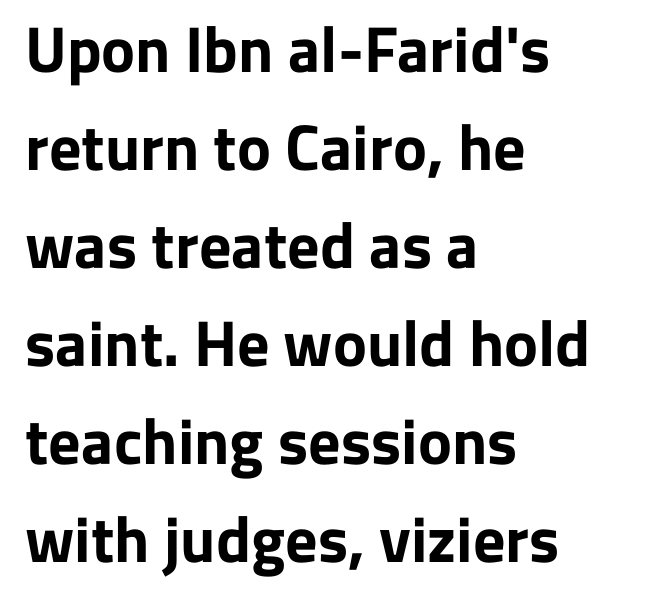
Q: Is the text bold? A: Yes.
Q: Is the text italic (slanted)? A: No, it is upright.
Q: Is the typeface a serif or a sans-serif typeface? A: Sans-serif.
Q: Is the text underlined? A: No.
Q: How is the paragraph aligned? A: Left-aligned.
Q: Is the spacing between letters normal or unusually wide? A: Normal.
Q: Is the spacing between lines tight, normal or loose? A: Normal.
Q: Width (condensed, normal, or wide)? A: Normal.
Q: Stroke contrast? A: Low.
Q: x-height? A: Medium.
Q: Monospaced? A: No.
